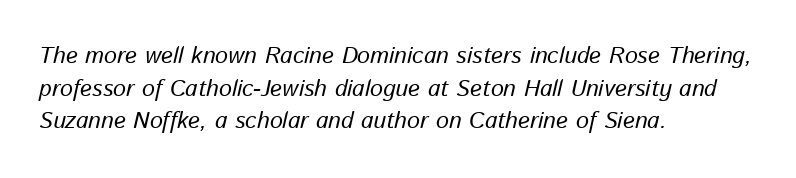
Q: Is the text italic (slanted)? A: Yes, it leans right by about 13 degrees.
Q: Is the text underlined? A: No.
Q: How is the paragraph aligned? A: Left-aligned.
Q: Is the spacing between letters normal or unusually wide? A: Normal.
Q: Is the spacing between lines tight, normal or loose? A: Normal.
